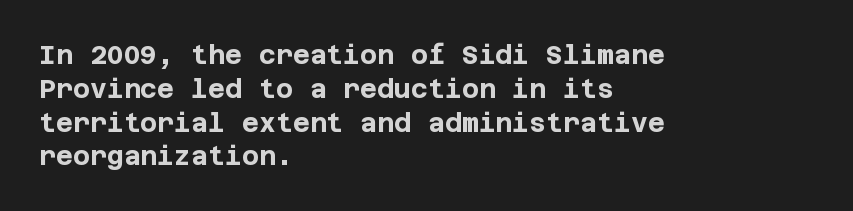
Q: Is the text bold? A: Yes.
Q: Is the text italic (slanted)? A: No, it is upright.
Q: Is the text underlined? A: No.
Q: How is the paragraph aligned? A: Left-aligned.
Q: Is the spacing between letters normal or unusually wide? A: Normal.
Q: Is the spacing between lines tight, normal or loose? A: Normal.
